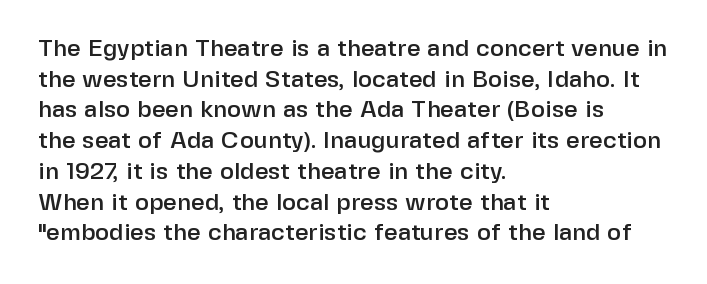
The image shows 24 px text type, upright; set left-aligned, normal line spacing (1.28x), normal letter spacing, not underlined.
